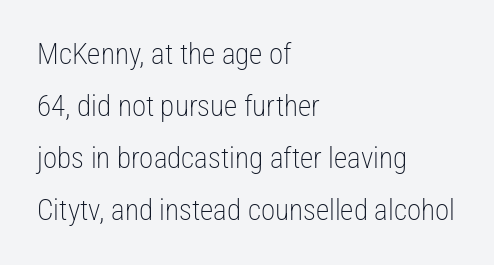
This rendering employs a face without finishing strokes, i.e., a sans-serif. There is no visible air inserted between adjacent glyphs. This is roman type, the default non-slanted kind. The passage shown is not bold in any degree. These lines are rendered in a variable-pitch font.
